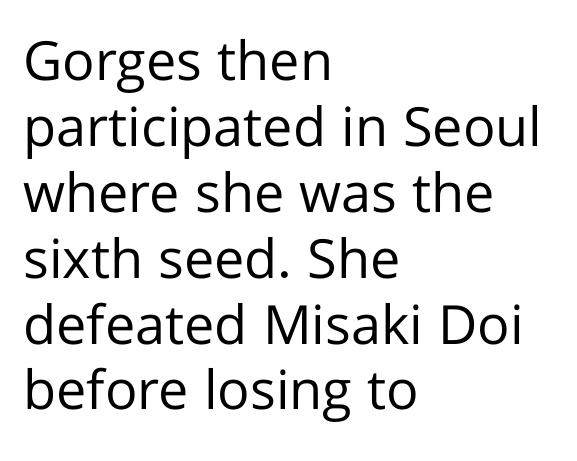
Q: Is the text bold? A: No.
Q: Is the text italic (slanted)? A: No, it is upright.
Q: Is the typeface a serif or a sans-serif typeface? A: Sans-serif.
Q: Is the text underlined? A: No.
Q: How is the paragraph aligned? A: Left-aligned.
Q: Is the spacing between letters normal or unusually wide? A: Normal.
Q: Width (condensed, normal, or wide)? A: Normal.
Q: Stroke contrast? A: Low.
Q: x-height? A: Medium.
Q: Monospaced? A: No.
